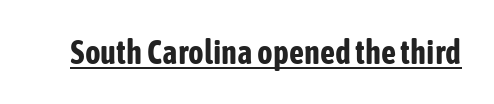
The letters stand straight up with perfectly vertical stems. The horizontal fit of the characters is conventional and even. This is sans-serif lettering, the kind often seen on screens and signage. You can see a thin bar hugging the bottom of the glyphs.
